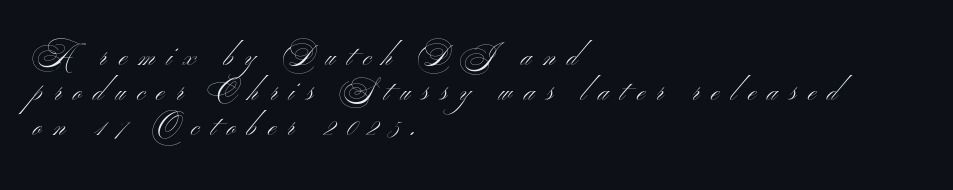
Any mark beneath the type? The region is blank. This rendering widens character spacing well past its baseline value. Is this a heavy cut? Hardly; it is regular or lighter. Notice how descenders clear the ascenders below comfortably — that's standard leading. Notice how the passage keeps a crisp vertical edge on the left only.
